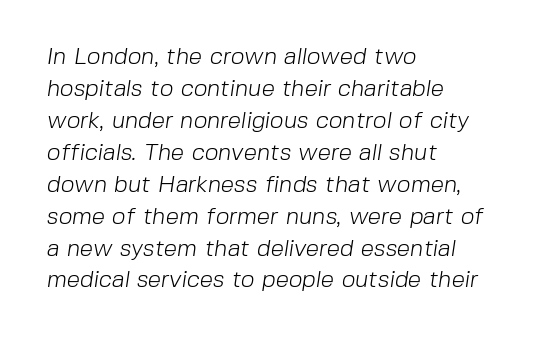
{"bold": "no", "underline": "no", "align": "left", "line_spacing": "normal", "line_spacing_ratio": 1.33, "letter_spacing": "normal", "letter_spacing_em": 0.0, "glyph_px": 24}
